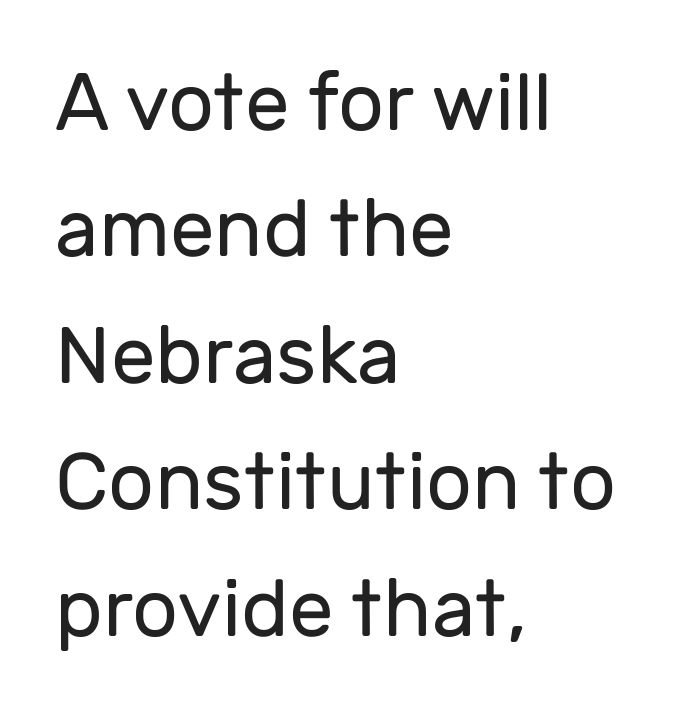
{"serif": "no", "italic": "no", "bold": "no", "weight": "regular", "width": "normal", "stroke_contrast": "low", "x_height": "medium", "monospaced": "no", "underline": "no", "align": "left", "line_spacing": "normal", "line_spacing_ratio": 1.58, "letter_spacing": "normal", "letter_spacing_em": 0.0, "glyph_px": 80}
